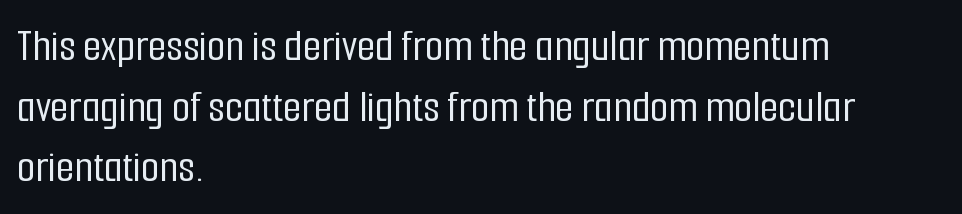
{"serif": "no", "italic": "no", "width": "condensed", "stroke_contrast": "low", "x_height": "medium", "monospaced": "no", "underline": "no", "align": "left", "line_spacing": "normal", "line_spacing_ratio": 1.29, "letter_spacing": "normal", "letter_spacing_em": 0.0, "glyph_px": 47}
